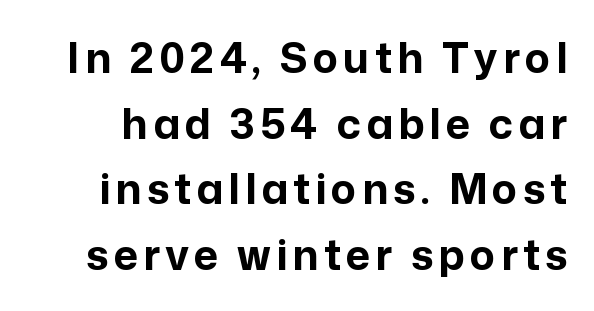
Decoration check: the copy has no underline. Every character sits straight up, as roman type does. I'd call this a sans setting — the letters go barefoot. The letters advance in unequal steps, a hallmark of proportional type. The space between consecutive lines is moderate.
